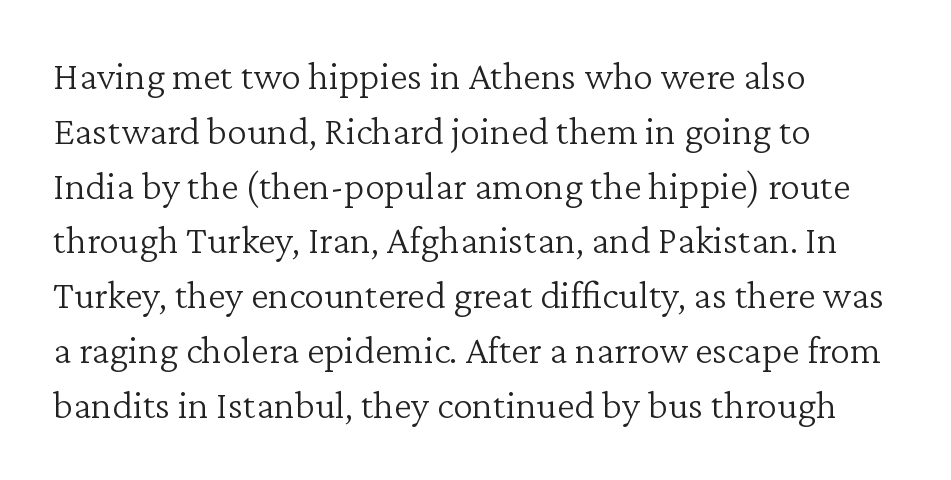
The image shows 40 px light serif type, upright; set left-aligned, normal line spacing (1.37x), normal letter spacing, not underlined; low stroke contrast and a medium x-height.
